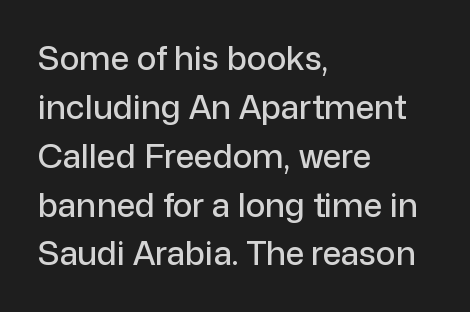
The image shows 33 px sans-serif type, upright; set left-aligned, normal line spacing (1.48x), normal letter spacing, not underlined; low stroke contrast and a medium x-height.
